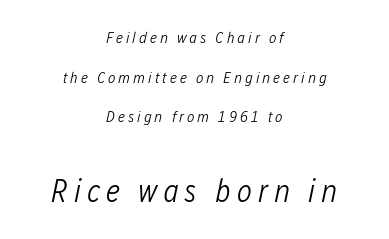
The font is comparable to plain body text, perhaps lighter. Designer's note — italics engaged. Spacing verdict: proportional, widths tailored to each character. The designer gave the closing block more size than the opening block. The passage shown is not underscored anywhere.
